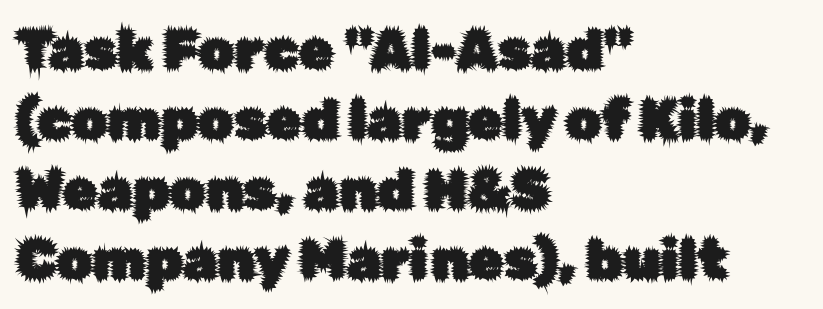
{"serif": "no", "italic": "no", "width": "normal", "stroke_contrast": "low", "x_height": "medium", "monospaced": "no", "underline": "no", "align": "left", "line_spacing": "normal", "line_spacing_ratio": 1.25, "letter_spacing": "normal", "letter_spacing_em": 0.0, "glyph_px": 56}
